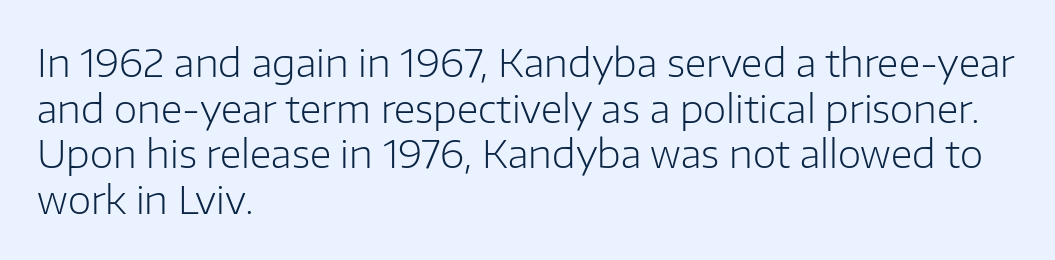
Q: Is the text bold? A: No.
Q: Is the text italic (slanted)? A: No, it is upright.
Q: Is the typeface a serif or a sans-serif typeface? A: Sans-serif.
Q: Is the text underlined? A: No.
Q: How is the paragraph aligned? A: Left-aligned.
Q: Is the spacing between letters normal or unusually wide? A: Normal.
Q: Width (condensed, normal, or wide)? A: Normal.
Q: Stroke contrast? A: Low.
Q: x-height? A: Medium.
Q: Monospaced? A: No.
